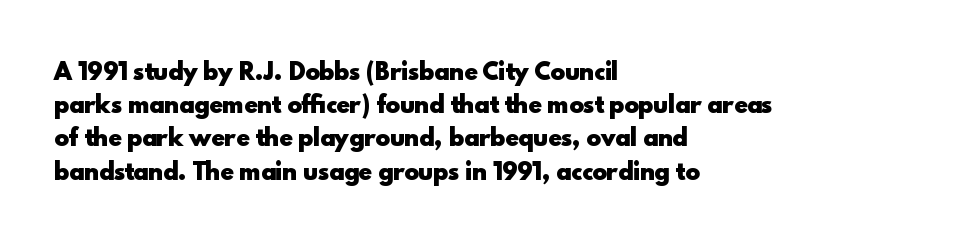
The image shows 22 px bold type, upright; set left-aligned, normal line spacing (1.51x), normal letter spacing, not underlined.
